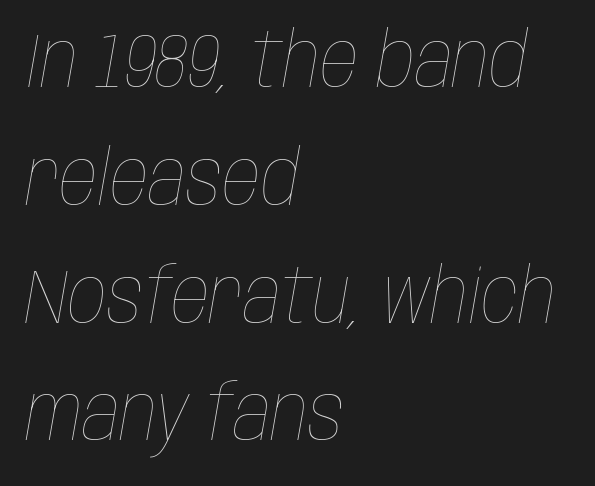
The compositor pushed each line to the left boundary. Students, note that the glyphs here touch the page at normal intervals. The letters advance in unequal steps, a hallmark of proportional type. Heft: none added — not bold.
